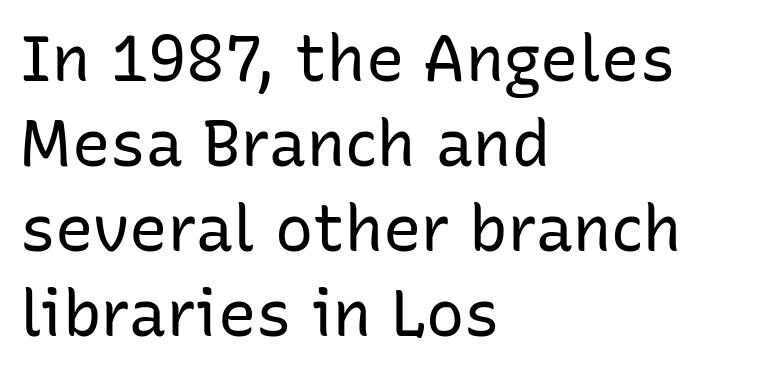
This sample keeps an unexceptional amount of space between lines. Posture: straight, roman, zero tilt. The letters carry no serifs — their stems end cleanly without finishing strokes. Note the varied advance widths — an 'i' is clearly narrower than an 'm'. Every row of glyphs begins at an identical x-position on the left.
